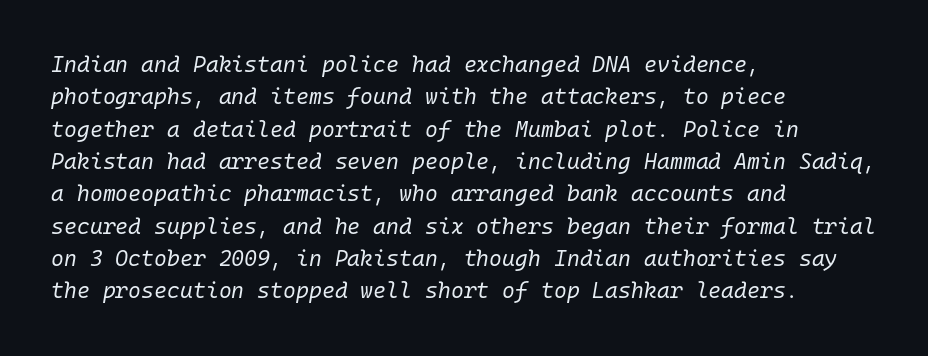
The image shows 22 px text type, italic (leaning right); set left-aligned, normal line spacing (1.47x), normal letter spacing, not underlined.
